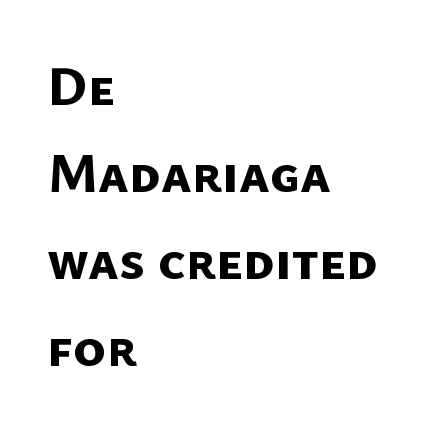
The image shows 55 px bold sans-serif type; set left-aligned, normal line spacing (1.58x), normal letter spacing, not underlined; low stroke contrast and a medium x-height.
